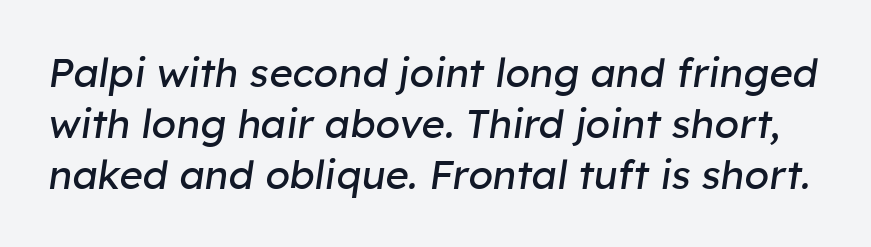
A typesetter would call this zero additional tracking. Character widths vary here, with narrow letters taking less room than wide ones. Each row of text sits above clean, open space. Is this a heavy cut? Hardly; it is regular or lighter. How would I describe the line gaps? Plain and ordinary. Slanted lettering throughout.
